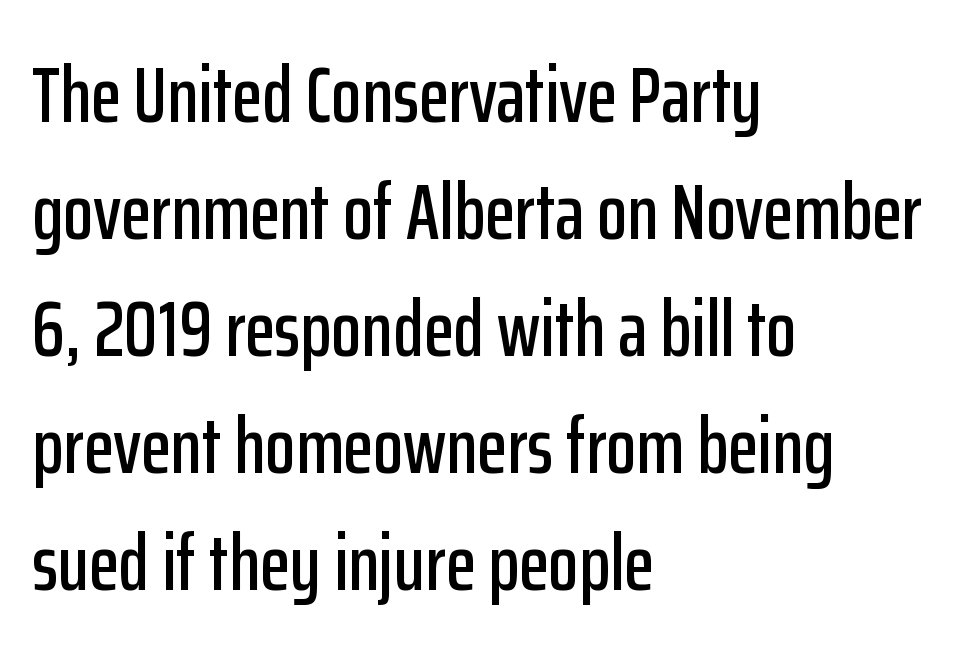
{"serif": "no", "italic": "no", "width": "condensed", "stroke_contrast": "low", "x_height": "medium", "monospaced": "no", "underline": "no", "align": "left", "line_spacing": "normal", "line_spacing_ratio": 1.48, "letter_spacing": "normal", "letter_spacing_em": 0.0, "glyph_px": 79}
